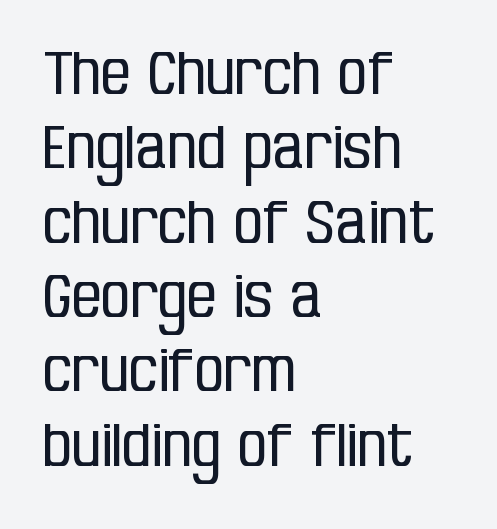
The image shows 59 px regular-weight, condensed sans-serif type, upright; set left-aligned, normal line spacing (1.26x), normal letter spacing, not underlined; low stroke contrast and a large x-height.
